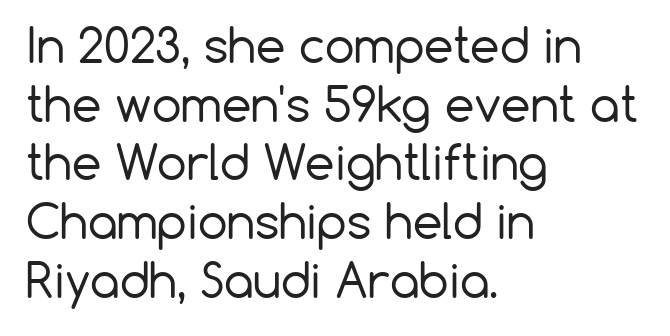
Q: Is the text bold? A: No.
Q: Is the text italic (slanted)? A: No, it is upright.
Q: Is the typeface a serif or a sans-serif typeface? A: Sans-serif.
Q: Is the text underlined? A: No.
Q: How is the paragraph aligned? A: Left-aligned.
Q: Is the spacing between letters normal or unusually wide? A: Normal.
Q: Is the spacing between lines tight, normal or loose? A: Normal.
Q: Width (condensed, normal, or wide)? A: Normal.
Q: Stroke contrast? A: Low.
Q: x-height? A: Medium.
Q: Monospaced? A: No.
